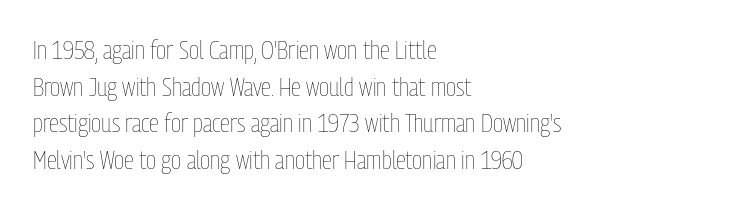
The image shows 26 px text type, upright; set left-aligned, normal line spacing (1.41x), normal letter spacing, not underlined.
